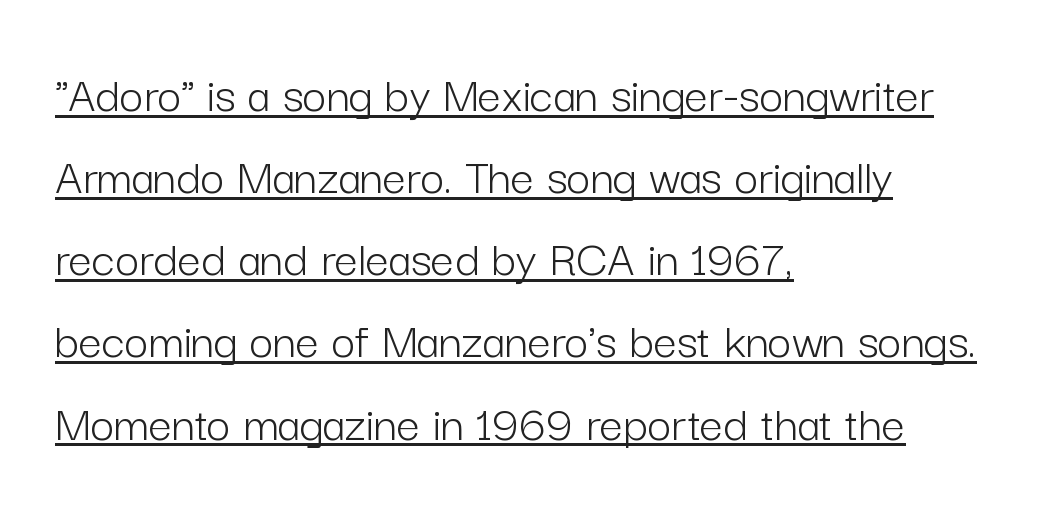
{"serif": "no", "italic": "no", "bold": "no", "weight": "light", "width": "normal", "stroke_contrast": "low", "x_height": "medium", "monospaced": "no", "underline": "yes", "align": "left", "line_spacing": "normal", "line_spacing_ratio": 1.58, "letter_spacing": "normal", "letter_spacing_em": 0.0, "glyph_px": 52}
